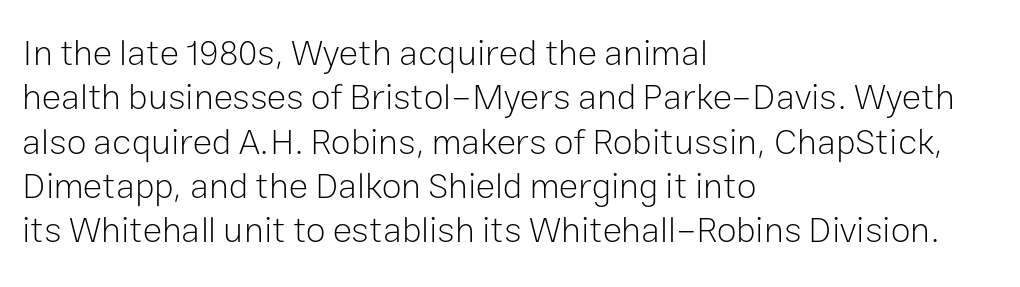
Q: Is the text bold? A: No.
Q: Is the text italic (slanted)? A: No, it is upright.
Q: Is the typeface a serif or a sans-serif typeface? A: Sans-serif.
Q: Is the text underlined? A: No.
Q: How is the paragraph aligned? A: Left-aligned.
Q: Is the spacing between letters normal or unusually wide? A: Normal.
Q: Width (condensed, normal, or wide)? A: Normal.
Q: Stroke contrast? A: Low.
Q: x-height? A: Medium.
Q: Monospaced? A: No.
